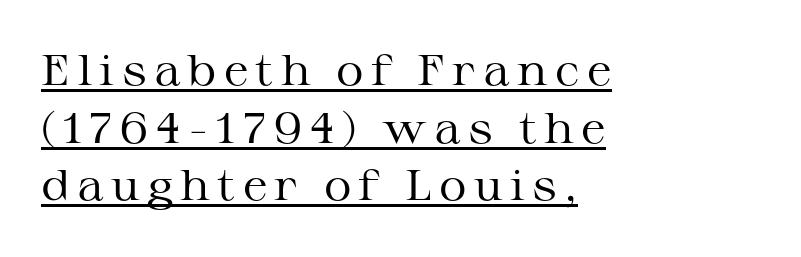
Q: Is the text bold? A: No.
Q: Is the text italic (slanted)? A: No, it is upright.
Q: Is the typeface a serif or a sans-serif typeface? A: Serif.
Q: Is the text underlined? A: Yes.
Q: How is the paragraph aligned? A: Left-aligned.
Q: Is the spacing between lines tight, normal or loose? A: Normal.
Q: Width (condensed, normal, or wide)? A: Wide.
Q: Stroke contrast? A: Medium.
Q: x-height? A: Medium.
Q: Monospaced? A: No.
